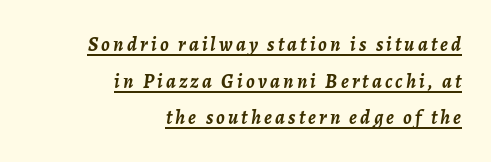
{"italic": "yes", "lean": "right", "slant_degrees": 7, "bold": "yes", "underline": "yes", "align": "right", "line_spacing_ratio": 1.83, "glyph_px": 20}
